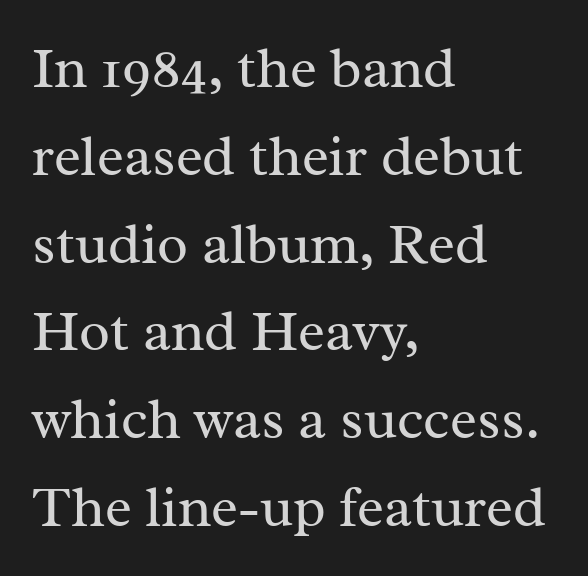
This is roman type, the default non-slanted kind. The typesetting does not lean heavy: it is not bold. The specimen omits any rule beneath the text block's lines. Regarding serifs, this sample has them. The line-height multiplier appears to be the usual default.
